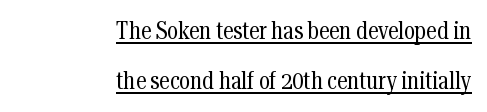
Vertical spacing — loose. When letters stand straight like this, we call the style roman or upright. Has an underline been added? It has. Caption: face not bold, strokes unweighted. Layout note: lines flush right.
